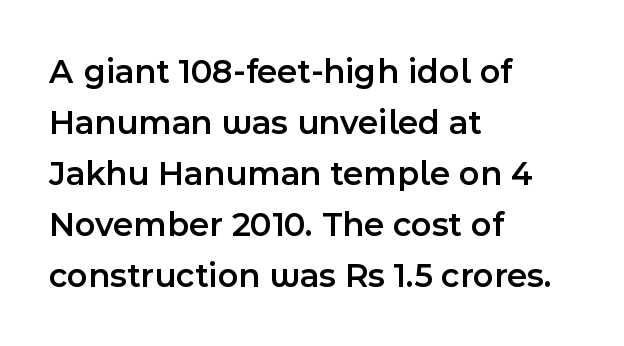
The image shows 35 px semibold sans-serif type, upright; set left-aligned, normal line spacing (1.46x), normal letter spacing, not underlined; a medium x-height.
